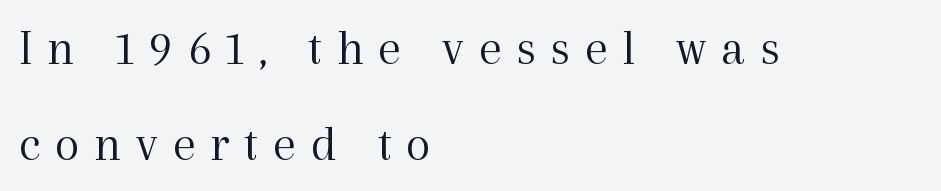
Q: Is the text bold? A: No.
Q: Is the text italic (slanted)? A: No, it is upright.
Q: Is the typeface a serif or a sans-serif typeface? A: Serif.
Q: Is the text underlined? A: No.
Q: How is the paragraph aligned? A: Left-aligned.
Q: Is the spacing between letters normal or unusually wide? A: Unusually wide.
Q: Width (condensed, normal, or wide)? A: Normal.
Q: x-height? A: Medium.
Q: Monospaced? A: No.
